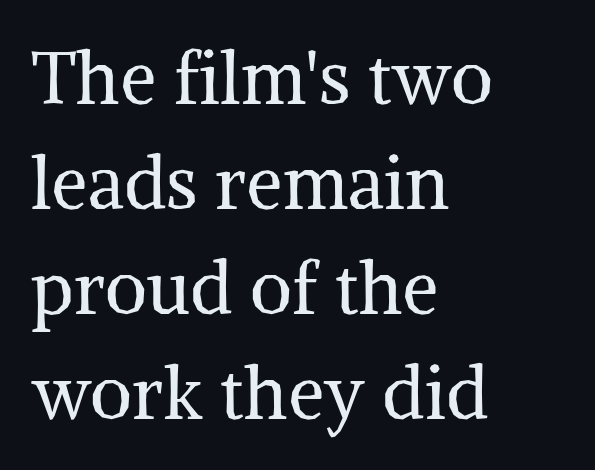
{"serif": "yes", "italic": "no", "bold": "no", "weight": "regular", "width": "normal", "stroke_contrast": "medium", "x_height": "medium", "monospaced": "no", "underline": "no", "align": "left", "line_spacing": "normal", "line_spacing_ratio": 1.44, "letter_spacing": "normal", "letter_spacing_em": 0.0, "glyph_px": 73}
